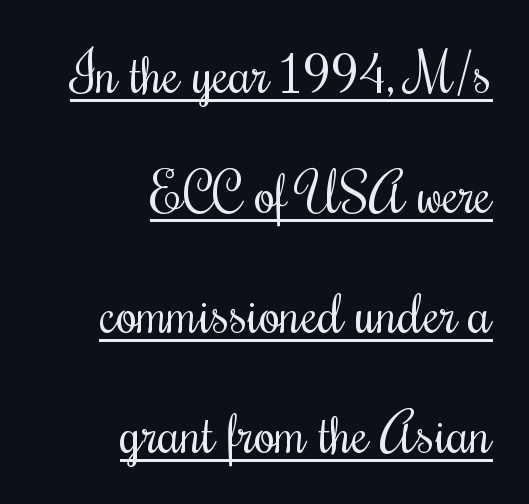
The passage shown is underscored from start to finish. You could not count columns in this text — the font is proportionally spaced. The letterforms sit at book weight or below. A typesetter would call this leading open, well beyond the default. Spacing between characters is what you'd get straight out of the box.
